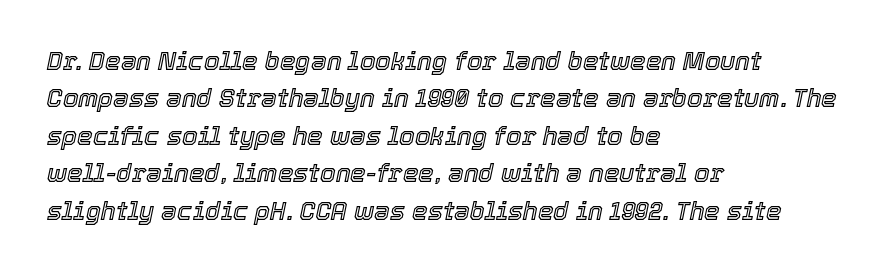
{"italic": "yes", "lean": "right", "slant_degrees": 12, "underline": "no", "align": "left", "line_spacing": "normal", "line_spacing_ratio": 1.5, "letter_spacing": "normal", "letter_spacing_em": 0.0, "glyph_px": 25}
